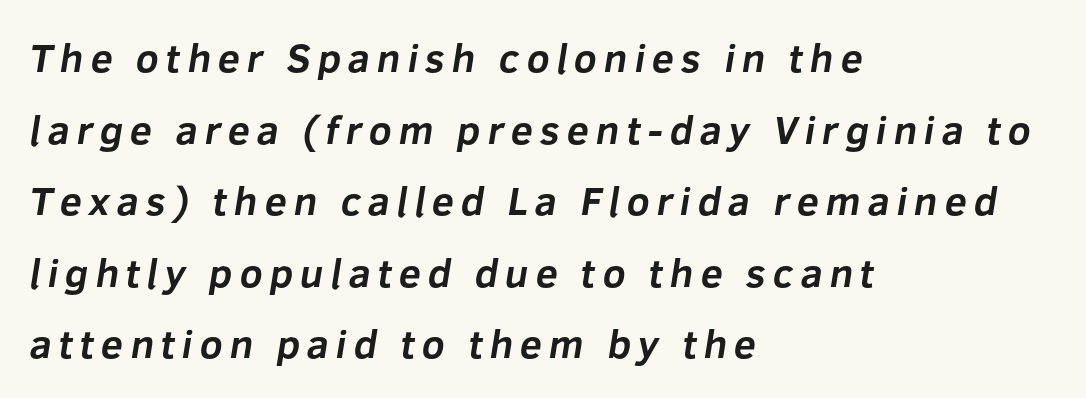
The image shows 40 px bold sans-serif type; set left-aligned, line spacing 1.79x, not underlined; low stroke contrast and a medium x-height.
